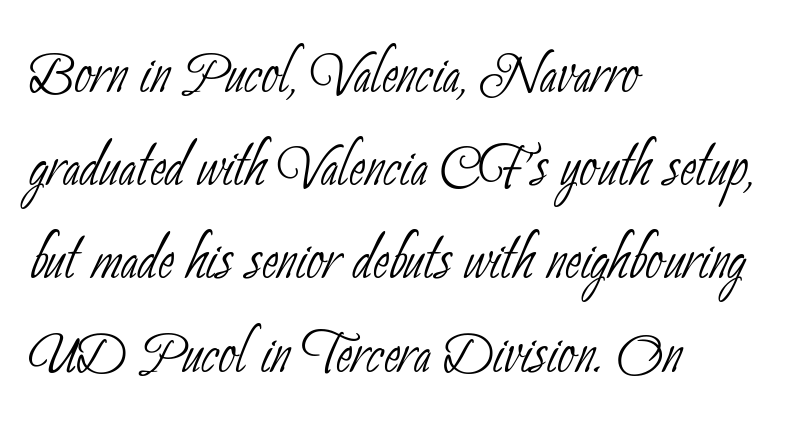
Each letter keeps its own natural width here, so spacing adapts to shape. This sample uses plain, unmodified letter spacing. Unmarked baselines from the first word to the last. Weight: regular or lighter.
